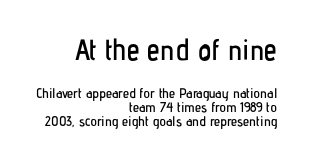
Teacher's note: observe the even right margin — that is flush-right alignment. You get the large type first, then a drop to smaller type. Regarding leading, the lines here are crowded together. Every character sits straight up, as roman type does.
